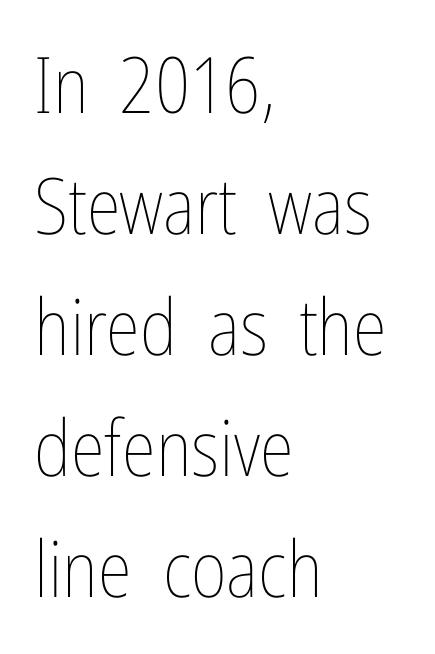
The gaps between neighbouring characters are ordinary and unremarkable. Note the varied advance widths — an 'i' is clearly narrower than an 'm'. In terms of leading, this rendering sits right in the middle. Weight: regular or lighter. Ascenders rise straight up at ninety degrees.
